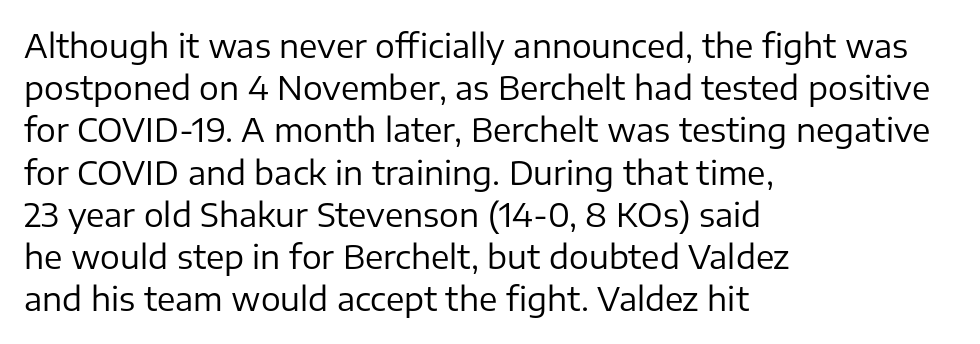
The image shows 33 px regular-weight sans-serif type, upright; set left-aligned, normal line spacing (1.28x), normal letter spacing, not underlined; low stroke contrast and a medium x-height.
